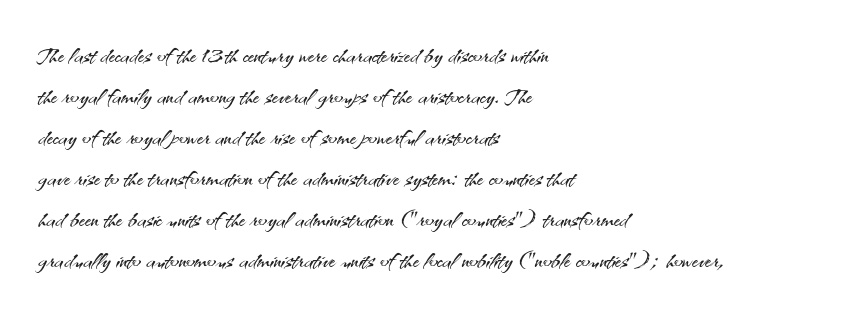
The image shows 33 px light sans-serif type; set left-aligned, line spacing 1.24x, normal letter spacing, not underlined; medium stroke contrast and a small x-height.
